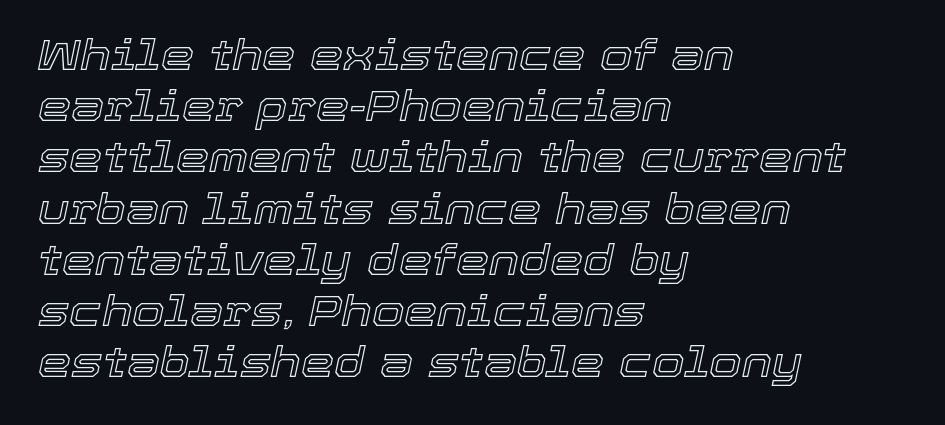
The face used here has a pronounced slope to its letters. The space beneath each line is pristine and unruled. Each word holds together tightly as a unit, with standard inter-letter gaps. These lines stack with their left ends in a neat column. Do the characters align in a grid? No, the font is proportional.
